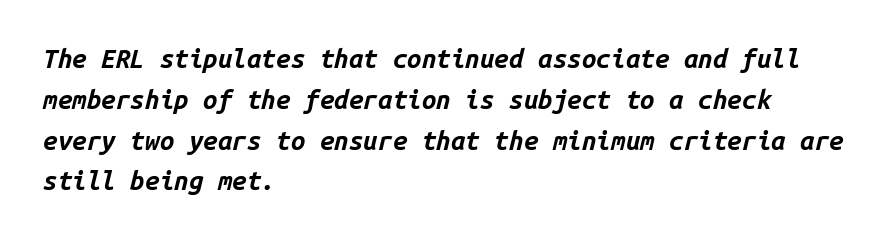
{"italic": "yes", "lean": "right", "slant_degrees": 14, "bold": "yes", "underline": "no", "align": "left", "line_spacing": "normal", "line_spacing_ratio": 1.57, "letter_spacing": "normal", "letter_spacing_em": 0.0, "glyph_px": 26}
